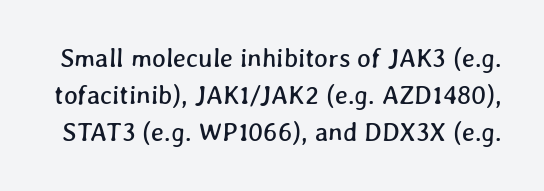
The image shows 26 px text type; set normal line spacing (1.43x), normal letter spacing, not underlined.
